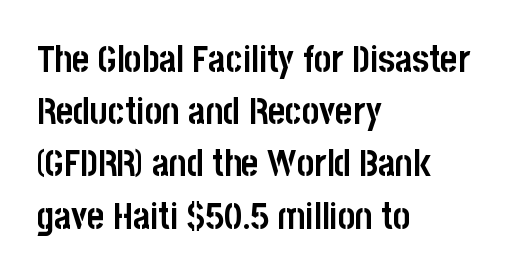
Q: Is the text bold? A: Yes.
Q: Is the text italic (slanted)? A: No, it is upright.
Q: Is the typeface a serif or a sans-serif typeface? A: Sans-serif.
Q: Is the text underlined? A: No.
Q: How is the paragraph aligned? A: Left-aligned.
Q: Is the spacing between letters normal or unusually wide? A: Normal.
Q: Is the spacing between lines tight, normal or loose? A: Normal.
Q: Width (condensed, normal, or wide)? A: Condensed.
Q: Stroke contrast? A: Low.
Q: x-height? A: Large.
Q: Monospaced? A: No.
